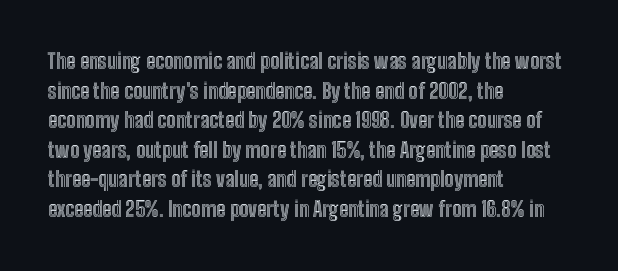
Q: Is the text italic (slanted)? A: No, it is upright.
Q: Is the text underlined? A: No.
Q: How is the paragraph aligned? A: Left-aligned.
Q: Is the spacing between letters normal or unusually wide? A: Normal.
Q: Is the spacing between lines tight, normal or loose? A: Normal.
